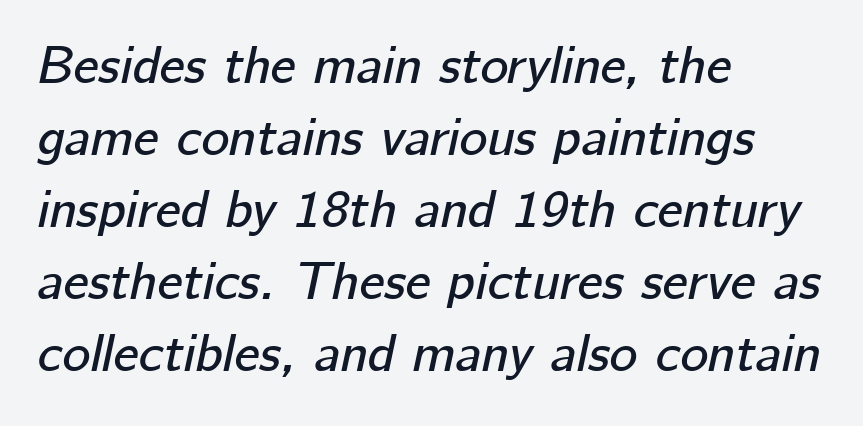
Caption: standard tracking, unaltered. This sample uses an oblique cut, with every glyph tilted off the vertical. Is the block centered? No — it sits flush against the left margin. The face used here is proportionally spaced, like ordinary book or web type. Regarding leading, the lines here are spaced in the standard way.
